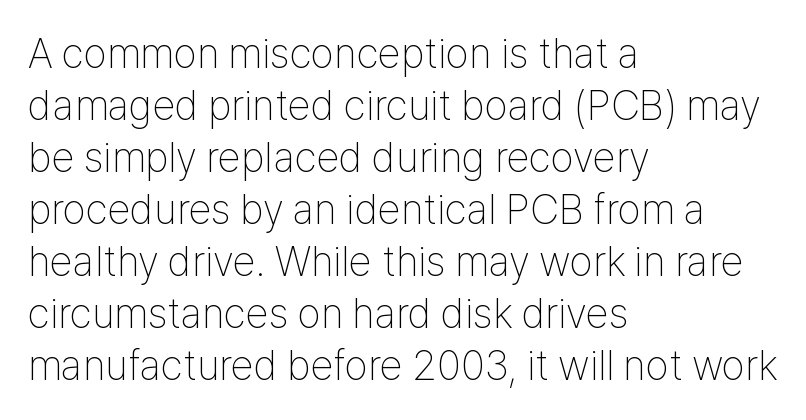
{"serif": "no", "italic": "no", "bold": "no", "weight": "thin", "width": "condensed", "stroke_contrast": "low", "x_height": "medium", "monospaced": "no", "underline": "no", "align": "left", "line_spacing_ratio": 1.24, "letter_spacing": "normal", "letter_spacing_em": 0.0, "glyph_px": 42}
